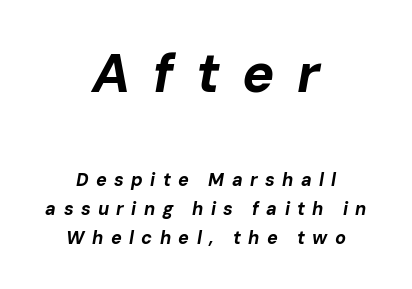
{"italic": "yes", "lean": "right", "slant_degrees": 10, "bold": "yes", "weight": "bold", "width": "normal", "stroke_contrast": "low", "x_height": "medium", "monospaced": "no", "underline": "no", "align": "center", "line_spacing": "normal", "line_spacing_ratio": 1.61, "letter_spacing": "wide", "letter_spacing_em": 0.41, "larger_block": "first", "size_ratio": 3.0, "glyph_px": 54}
